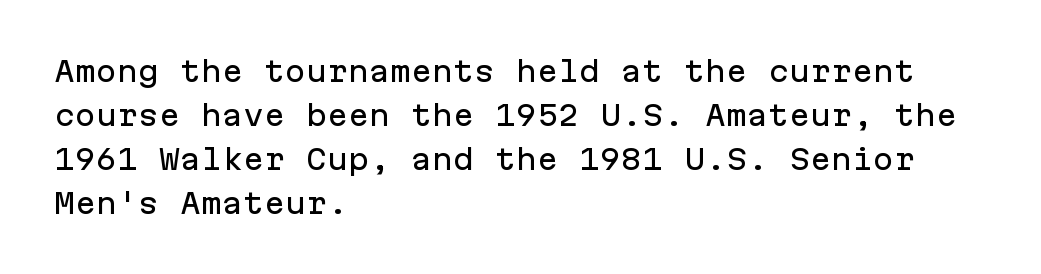
Q: Is the text italic (slanted)? A: No, it is upright.
Q: Is the typeface a serif or a sans-serif typeface? A: Sans-serif.
Q: Is the text underlined? A: No.
Q: How is the paragraph aligned? A: Left-aligned.
Q: Is the spacing between letters normal or unusually wide? A: Normal.
Q: Is the spacing between lines tight, normal or loose? A: Normal.
Q: Width (condensed, normal, or wide)? A: Normal.
Q: Stroke contrast? A: Low.
Q: x-height? A: Medium.
Q: Monospaced? A: Yes.
